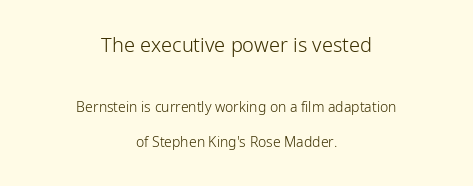
Q: Is the text bold? A: No.
Q: Is the text italic (slanted)? A: No, it is upright.
Q: Is the text underlined? A: No.
Q: How is the paragraph aligned? A: Centered.
Q: Is the spacing between letters normal or unusually wide? A: Normal.
Q: Is the spacing between lines tight, normal or loose? A: Loose.
Q: Which block of text is set in a larger size, the first (top) or the second (bottom)? A: The first (top) one.
